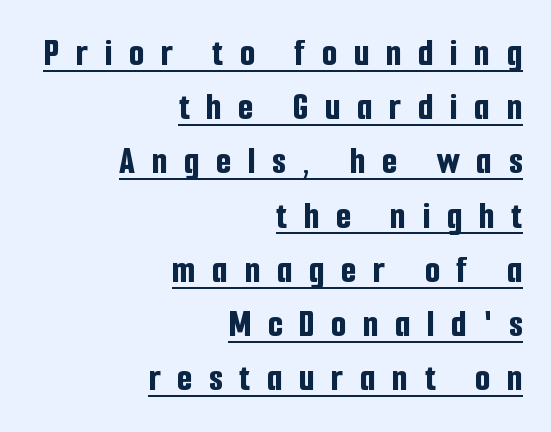
These lines are rendered in a variable-pitch font. This sample is right-justified, so line beginnings fall wherever the words allow. Are there feet on the stems? There aren't — it's a sans. Ascenders rise straight up at ninety degrees. Rows of type keep a routine distance in the vertical direction.
